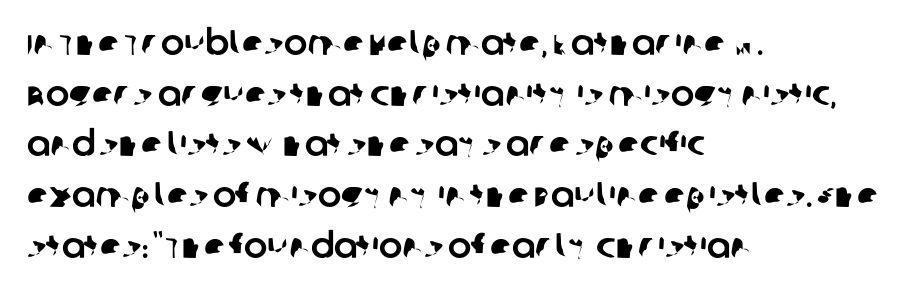
{"serif": "no", "width": "normal", "stroke_contrast": "low", "x_height": "large", "monospaced": "no", "underline": "no", "align": "left", "line_spacing": "normal", "line_spacing_ratio": 1.45, "letter_spacing": "normal", "letter_spacing_em": 0.0, "glyph_px": 35}
